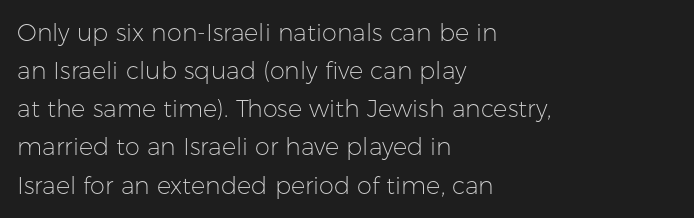
Q: Is the text bold? A: No.
Q: Is the text italic (slanted)? A: No, it is upright.
Q: Is the text underlined? A: No.
Q: How is the paragraph aligned? A: Left-aligned.
Q: Is the spacing between letters normal or unusually wide? A: Normal.
Q: Is the spacing between lines tight, normal or loose? A: Normal.
